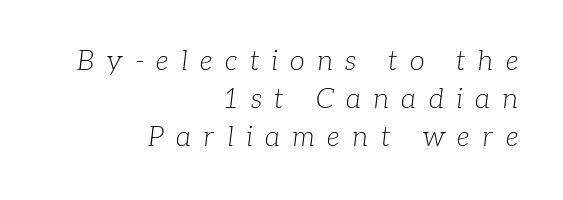
The image shows 27 px text type, italic (leaning right); set right-aligned, normal line spacing (1.41x), unusually wide letter spacing (+0.46 em), not underlined.
